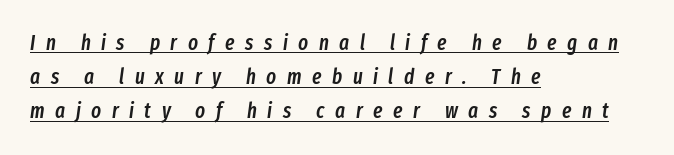
The image shows 21 px text type, italic (leaning right); set left-aligned, normal line spacing (1.63x), unusually wide letter spacing (+0.5 em), underlined.
